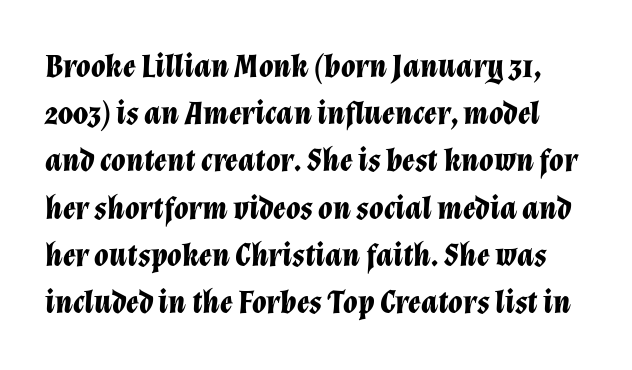
Q: Is the text bold? A: Yes.
Q: Is the text italic (slanted)? A: Yes, it leans right by about 12 degrees.
Q: Is the text underlined? A: No.
Q: Is the spacing between letters normal or unusually wide? A: Normal.
Q: Is the spacing between lines tight, normal or loose? A: Normal.
Q: Width (condensed, normal, or wide)? A: Normal.
Q: Stroke contrast? A: Low.
Q: x-height? A: Medium.
Q: Monospaced? A: No.
